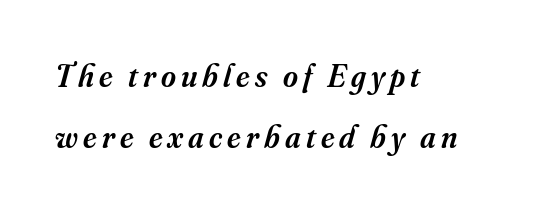
The compositor pushed each line to the left boundary. When letters slant like this, we call the style italic. The rendering uses natural spacing where letterforms have individual widths. A bare baseline throughout the passage. The characters display serif detailing at their extremities. Regarding leading, the lines here are spaced well apart.
